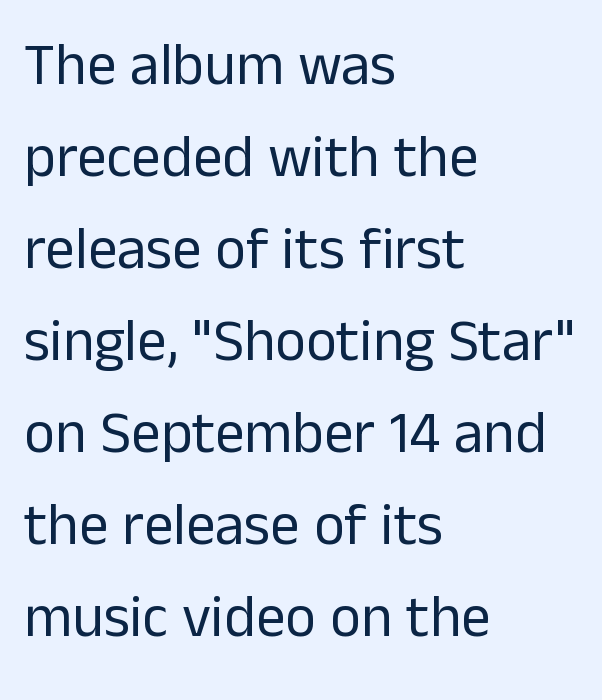
Q: Is the text bold? A: No.
Q: Is the text italic (slanted)? A: No, it is upright.
Q: Is the typeface a serif or a sans-serif typeface? A: Sans-serif.
Q: Is the text underlined? A: No.
Q: How is the paragraph aligned? A: Left-aligned.
Q: Is the spacing between letters normal or unusually wide? A: Normal.
Q: Is the spacing between lines tight, normal or loose? A: Normal.
Q: Width (condensed, normal, or wide)? A: Normal.
Q: Stroke contrast? A: Low.
Q: x-height? A: Medium.
Q: Monospaced? A: No.
